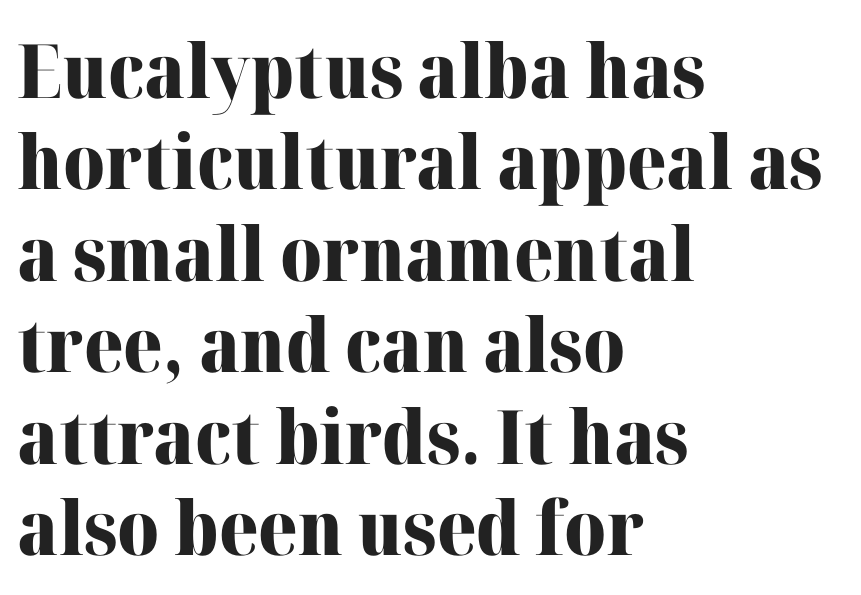
Q: Is the text bold? A: Yes.
Q: Is the text italic (slanted)? A: No, it is upright.
Q: Is the typeface a serif or a sans-serif typeface? A: Serif.
Q: Is the text underlined? A: No.
Q: How is the paragraph aligned? A: Left-aligned.
Q: Is the spacing between letters normal or unusually wide? A: Normal.
Q: Width (condensed, normal, or wide)? A: Normal.
Q: Stroke contrast? A: High.
Q: x-height? A: Medium.
Q: Monospaced? A: No.
